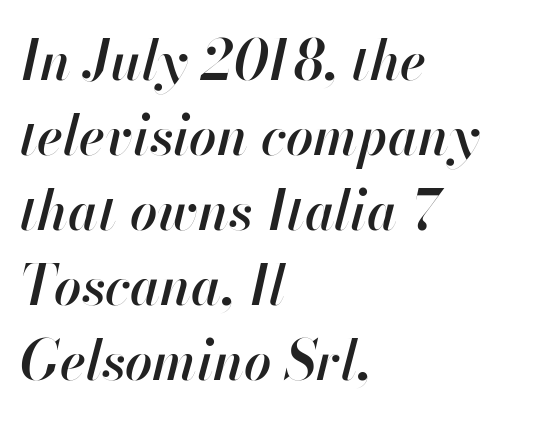
The image shows 54 px semibold type, italic (leaning right); set left-aligned, normal line spacing (1.39x), normal letter spacing, not underlined; high stroke contrast and a small x-height.
